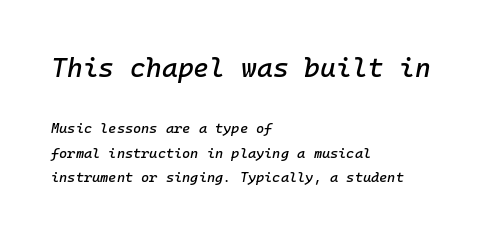
Q: Is the text italic (slanted)? A: Yes, it leans right by about 10 degrees.
Q: Is the text underlined? A: No.
Q: How is the paragraph aligned? A: Left-aligned.
Q: Is the spacing between letters normal or unusually wide? A: Normal.
Q: Which block of text is set in a larger size, the first (top) or the second (bottom)? A: The first (top) one.
